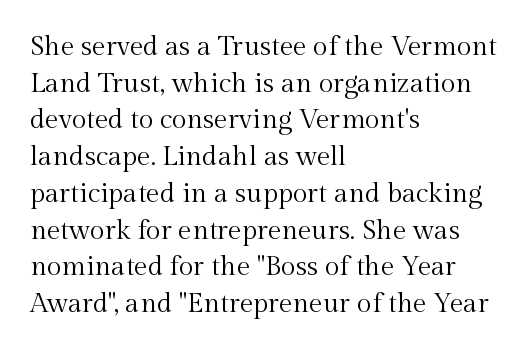
{"italic": "no", "bold": "no", "underline": "no", "align": "left", "line_spacing": "normal", "line_spacing_ratio": 1.36, "letter_spacing": "normal", "letter_spacing_em": 0.0, "glyph_px": 27}
